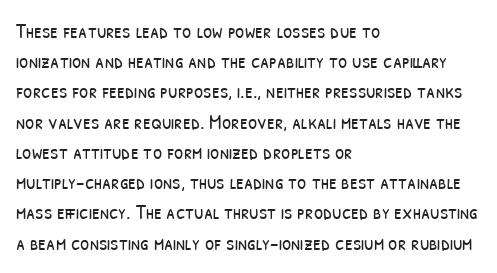
Q: Is the text bold? A: No.
Q: Is the text underlined? A: No.
Q: How is the paragraph aligned? A: Left-aligned.
Q: Is the spacing between letters normal or unusually wide? A: Normal.
Q: Is the spacing between lines tight, normal or loose? A: Normal.
